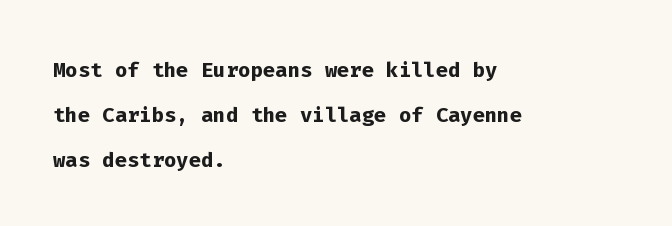
Q: Is the text bold? A: Yes.
Q: Is the text italic (slanted)? A: No, it is upright.
Q: Is the typeface a serif or a sans-serif typeface? A: Sans-serif.
Q: Is the text underlined? A: No.
Q: How is the paragraph aligned? A: Left-aligned.
Q: Is the spacing between letters normal or unusually wide? A: Normal.
Q: Is the spacing between lines tight, normal or loose? A: Normal.
Q: Width (condensed, normal, or wide)? A: Normal.
Q: Stroke contrast? A: Low.
Q: x-height? A: Medium.
Q: Monospaced? A: Yes.
